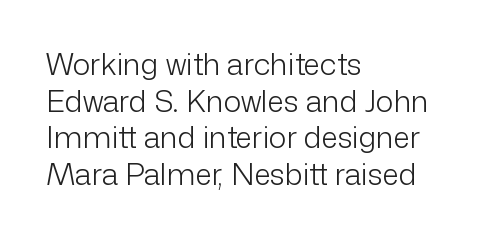
Classification — sans serif. Each letter keeps its own natural width here, so spacing adapts to shape. Check under the words: just untouched page. Observe the ordinary spacing: letters are neighbours, not strangers. This sample uses an upright cut, with every glyph sitting square on the baseline.
